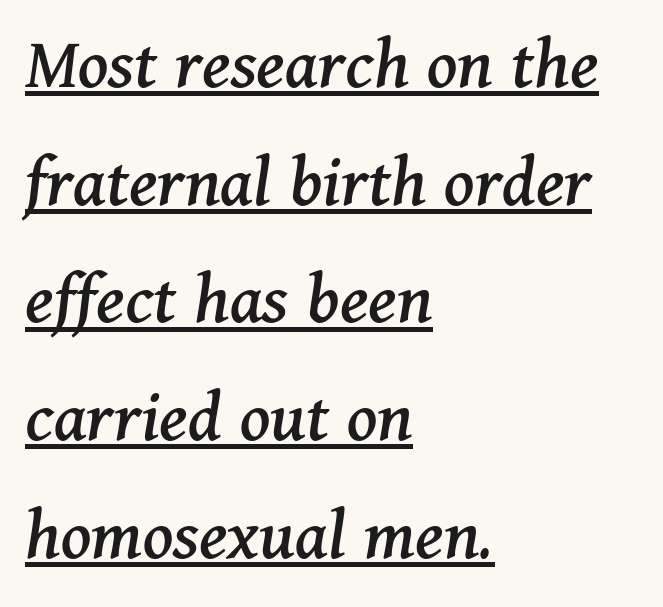
Q: Is the text italic (slanted)? A: Yes, it leans right by about 11 degrees.
Q: Is the typeface a serif or a sans-serif typeface? A: Serif.
Q: Is the text underlined? A: Yes.
Q: How is the paragraph aligned? A: Left-aligned.
Q: Is the spacing between letters normal or unusually wide? A: Normal.
Q: Is the spacing between lines tight, normal or loose? A: Normal.
Q: Width (condensed, normal, or wide)? A: Normal.
Q: Stroke contrast? A: Medium.
Q: x-height? A: Medium.
Q: Monospaced? A: No.
